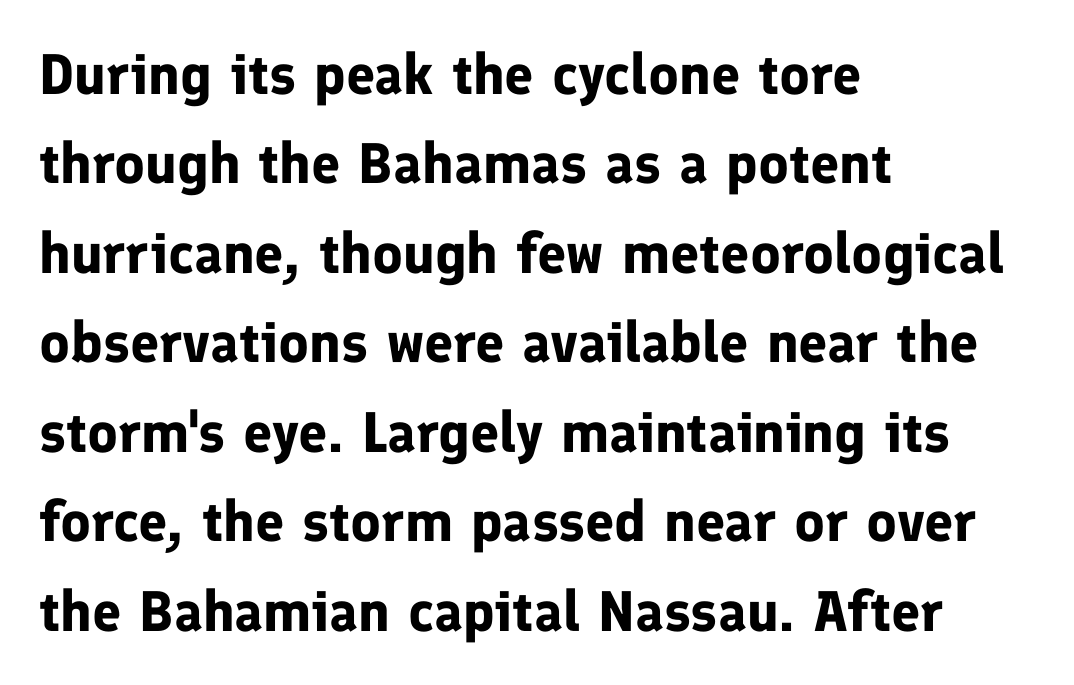
{"serif": "no", "italic": "no", "bold": "yes", "weight": "bold", "width": "normal", "stroke_contrast": "low", "x_height": "medium", "monospaced": "no", "underline": "no", "align": "left", "line_spacing": "normal", "line_spacing_ratio": 1.57, "letter_spacing": "normal", "letter_spacing_em": 0.0, "glyph_px": 57}
